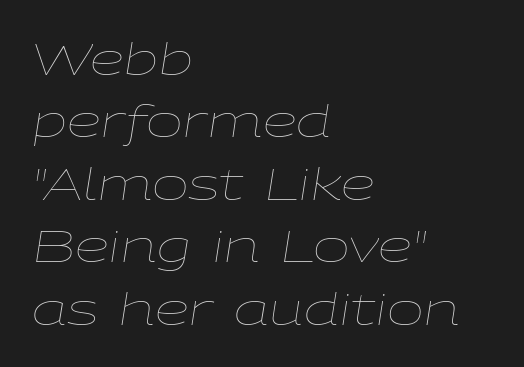
{"italic": "yes", "lean": "right", "slant_degrees": 9, "bold": "no", "weight": "thin", "width": "wide", "stroke_contrast": "low", "x_height": "medium", "monospaced": "no", "underline": "no", "align": "left", "line_spacing": "normal", "line_spacing_ratio": 1.42, "letter_spacing": "normal", "letter_spacing_em": 0.0, "glyph_px": 44}
